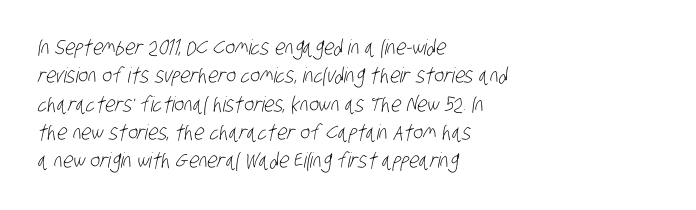
{"bold": "no", "underline": "no", "align": "left", "line_spacing": "normal", "line_spacing_ratio": 1.35, "letter_spacing": "normal", "letter_spacing_em": 0.0, "glyph_px": 21}
